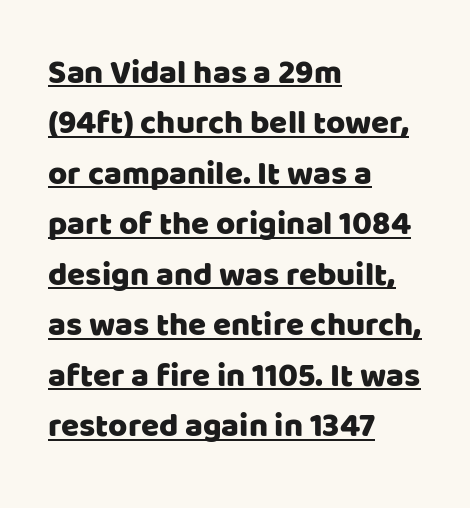
Does extra space separate the letters? No, they use regular spacing. Letterform terminals end flat and unadorned throughout the passage. This block has exactly the height ordinary leading produces. Looks like regular typesetting: each glyph gets only the width it needs. Check the space under the baseline: a stroke is drawn there. A roman cut, with each character standing at attention.
